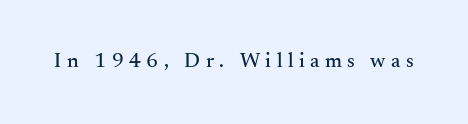
{"italic": "no", "underline": "no", "letter_spacing": "wide", "letter_spacing_em": 0.26, "glyph_px": 21}
